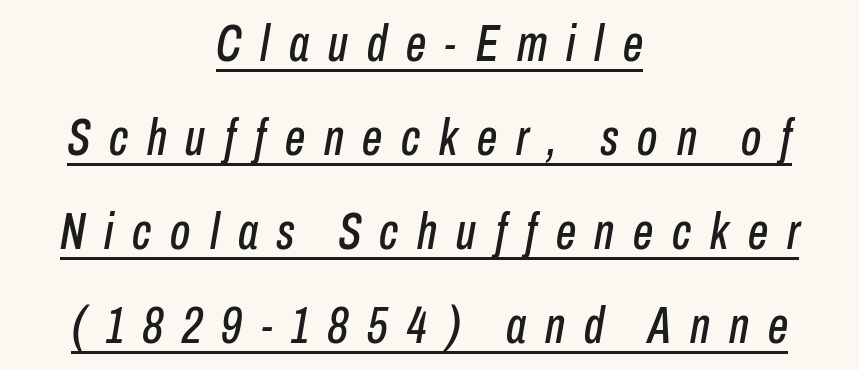
The image shows 51 px condensed type, italic (leaning right); set centered, line spacing 1.84x, unusually wide letter spacing (+0.37 em), underlined; low stroke contrast and a medium x-height.
